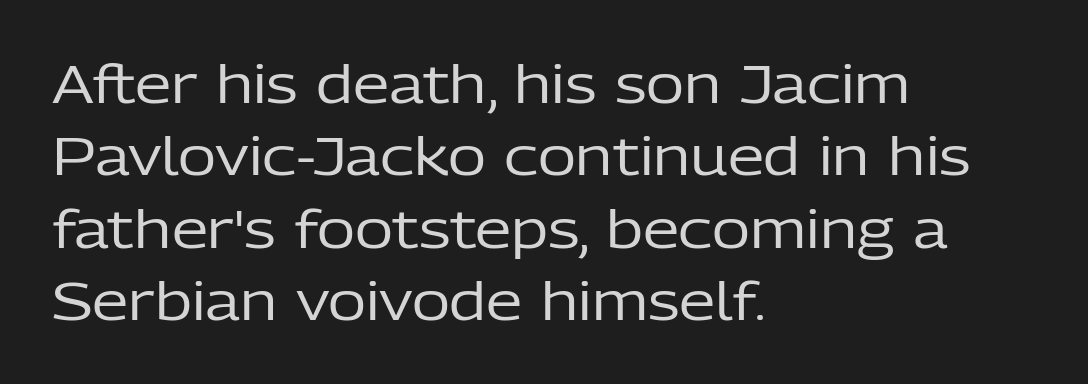
It's the straight-up-and-down kind of type. On a weight scale, this lands at 450 or below. Type style note: lacks serifs. Left-aligned paragraph, ragged on the right. Character widths vary here, with narrow letters taking less room than wide ones. Observe the ordinary spacing: letters are neighbours, not strangers.
